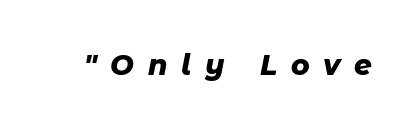
The image shows 28 px heavy type, italic (leaning right); set unusually wide letter spacing (+0.49 em), not underlined; low stroke contrast and a medium x-height.
